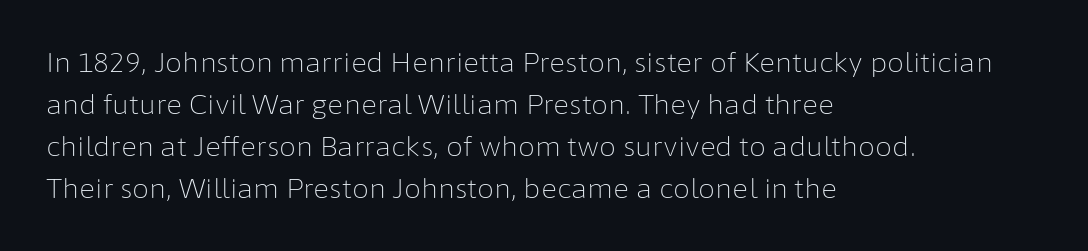
{"italic": "no", "bold": "no", "underline": "no", "align": "left", "line_spacing": "normal", "line_spacing_ratio": 1.56, "letter_spacing": "normal", "letter_spacing_em": 0.0, "glyph_px": 27}
